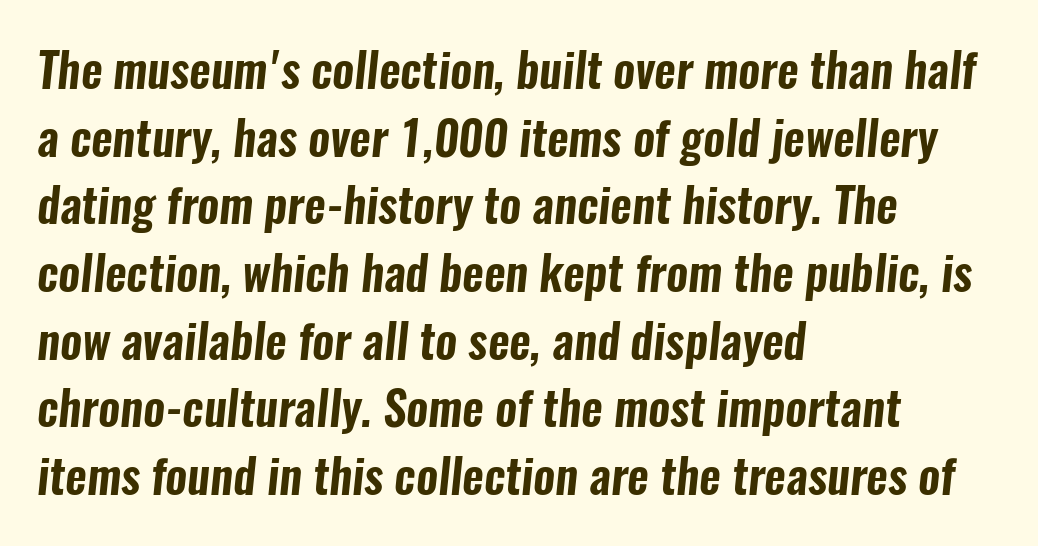
Words appear dense and cohesive because spacing is normal. Lines of text with bare space underneath. Each new line begins a customary step beneath the previous one. Caption: multi-line text, flush left, ragged right.
